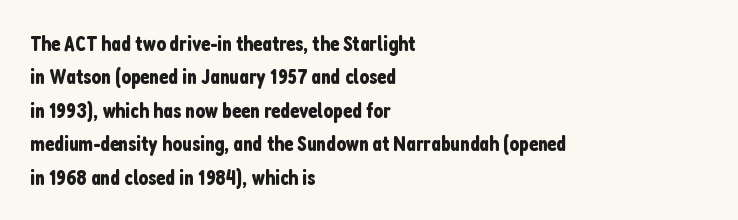
The image shows 21 px text type, upright; set left-aligned, normal line spacing (1.59x), normal letter spacing, not underlined.
